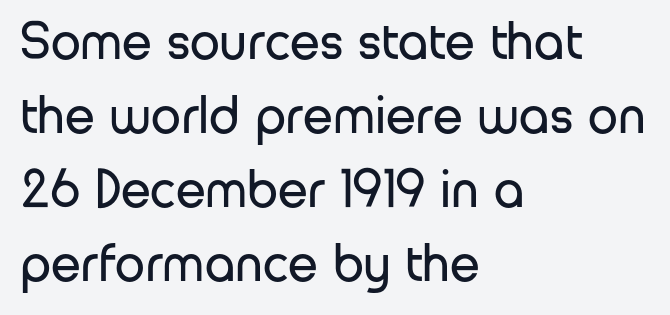
The image shows 54 px regular-weight sans-serif type, upright; set left-aligned, normal line spacing (1.37x), normal letter spacing, not underlined; low stroke contrast and a medium x-height.
